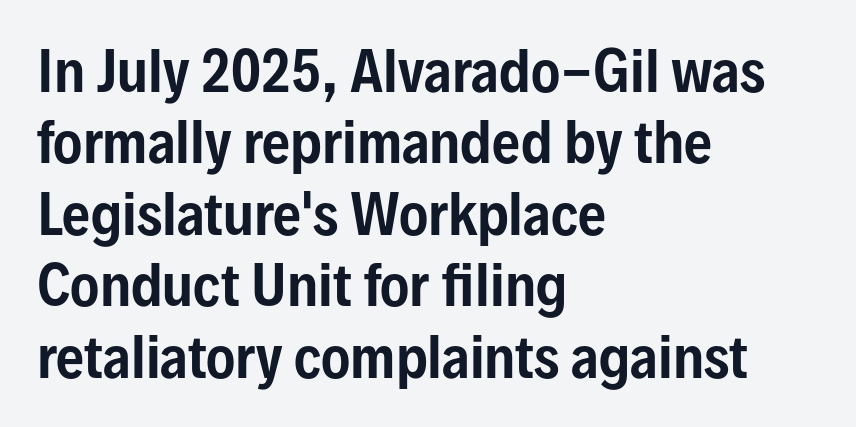
The image shows 55 px condensed sans-serif type, upright; set left-aligned, normal line spacing (1.3x), normal letter spacing, not underlined; low stroke contrast and a medium x-height.
